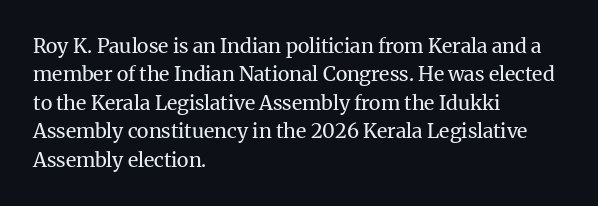
Q: Is the text bold? A: No.
Q: Is the text italic (slanted)? A: No, it is upright.
Q: Is the text underlined? A: No.
Q: How is the paragraph aligned? A: Left-aligned.
Q: Is the spacing between letters normal or unusually wide? A: Normal.
Q: Is the spacing between lines tight, normal or loose? A: Normal.
